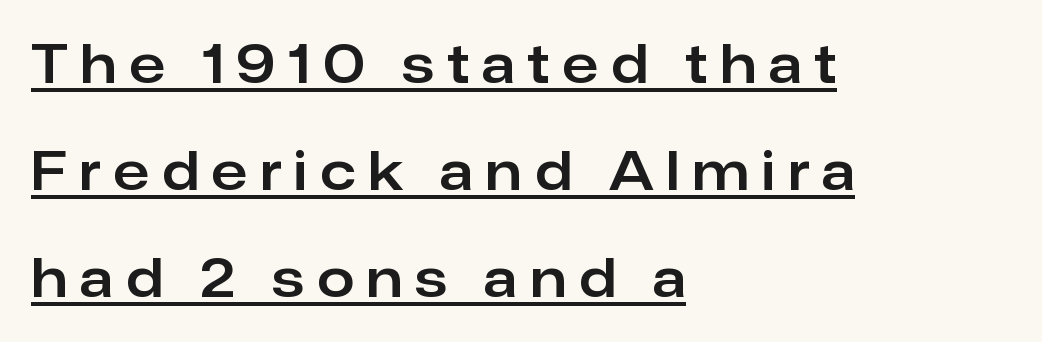
Substantial extra tracking has been applied to these lines. Every word sits above its own underline. Upright lettering throughout. The rendering uses natural spacing where letterforms have individual widths. Line beginnings align vertically; line endings do not.
